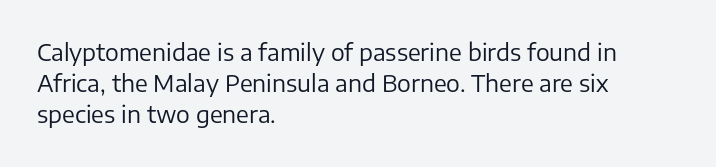
{"italic": "no", "bold": "no", "underline": "no", "align": "left", "line_spacing": "normal", "line_spacing_ratio": 1.35, "letter_spacing": "normal", "letter_spacing_em": 0.0, "glyph_px": 23}
